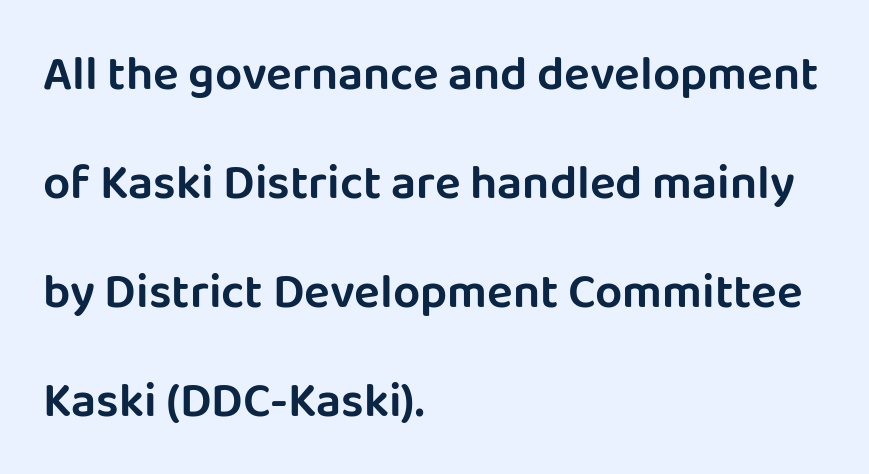
The rag falls on the right side of this text block. Clear beneath every line of the passage. Leading is clearly above the norm, producing a sparse column. A sans-serif font was chosen for this passage.
